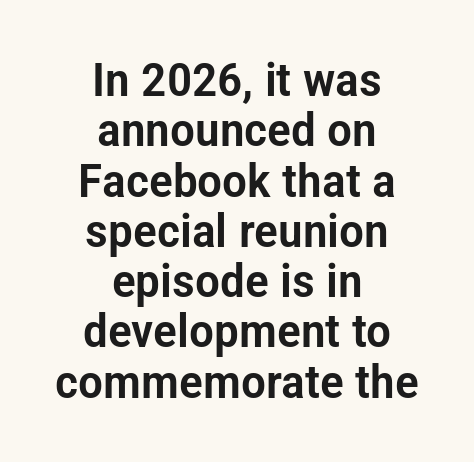
{"serif": "no", "italic": "no", "width": "condensed", "stroke_contrast": "low", "x_height": "medium", "monospaced": "no", "underline": "no", "align": "center", "line_spacing": "tight", "line_spacing_ratio": 1.07, "letter_spacing": "normal", "letter_spacing_em": 0.0, "glyph_px": 47}
